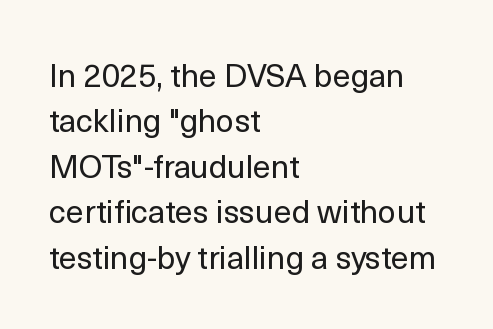
Q: Is the text bold? A: No.
Q: Is the text italic (slanted)? A: No, it is upright.
Q: Is the typeface a serif or a sans-serif typeface? A: Sans-serif.
Q: Is the text underlined? A: No.
Q: How is the paragraph aligned? A: Left-aligned.
Q: Is the spacing between letters normal or unusually wide? A: Normal.
Q: Is the spacing between lines tight, normal or loose? A: Normal.
Q: Width (condensed, normal, or wide)? A: Normal.
Q: x-height? A: Medium.
Q: Monospaced? A: No.
